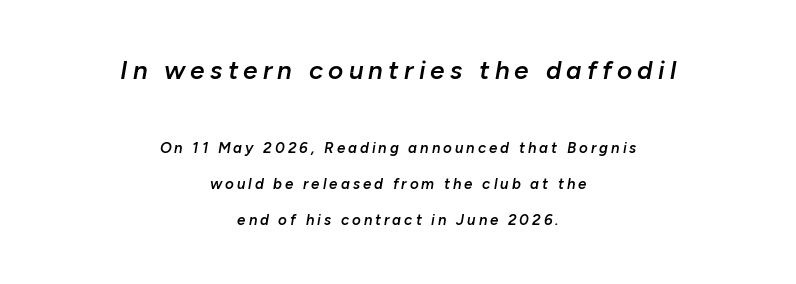
Q: Is the text bold? A: Semi-bold.
Q: Is the text italic (slanted)? A: Yes, it leans right by about 10 degrees.
Q: Is the text underlined? A: No.
Q: How is the paragraph aligned? A: Centered.
Q: Is the spacing between letters normal or unusually wide? A: Unusually wide.
Q: Is the spacing between lines tight, normal or loose? A: Loose.
Q: Which block of text is set in a larger size, the first (top) or the second (bottom)? A: The first (top) one.
